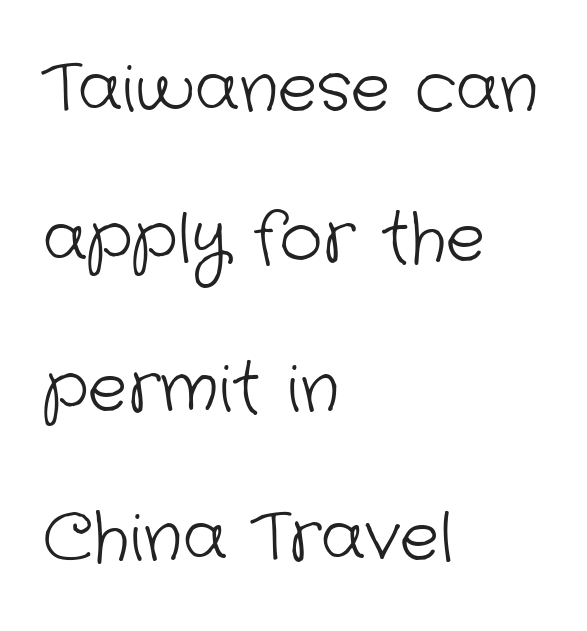
Q: Is the text bold? A: No.
Q: Is the typeface a serif or a sans-serif typeface? A: Sans-serif.
Q: Is the text underlined? A: No.
Q: How is the paragraph aligned? A: Left-aligned.
Q: Is the spacing between letters normal or unusually wide? A: Normal.
Q: Is the spacing between lines tight, normal or loose? A: Loose.
Q: Width (condensed, normal, or wide)? A: Normal.
Q: Stroke contrast? A: Low.
Q: x-height? A: Medium.
Q: Monospaced? A: No.
